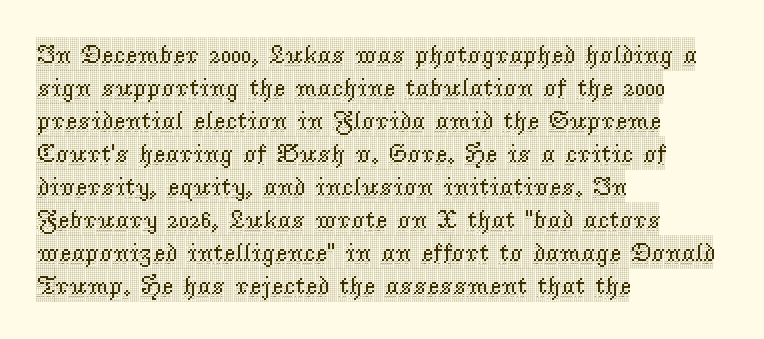
The foot of each line stays bare and open. Leading matches the norm, producing a regular column. The paragraph shown leans on its left margin. The gaps between neighbouring characters are ordinary and unremarkable. Italic? Not at all — the glyphs are vertical.
